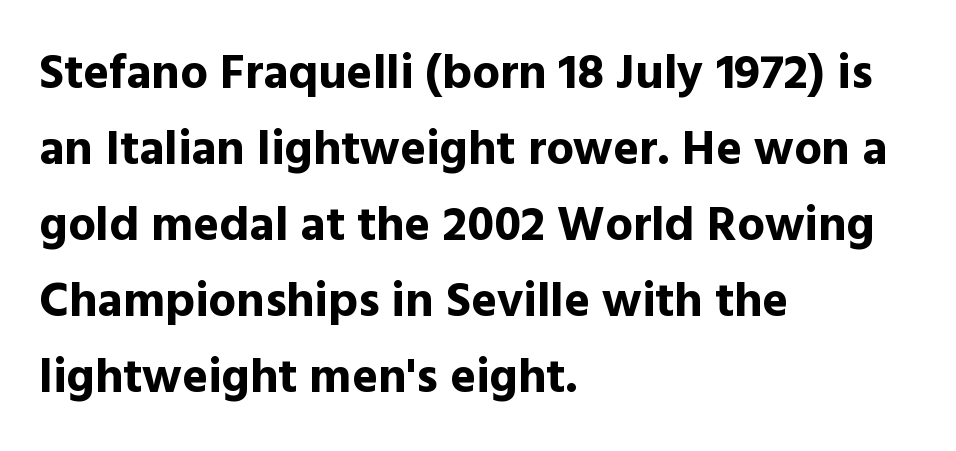
Q: Is the text bold? A: Yes.
Q: Is the text italic (slanted)? A: No, it is upright.
Q: Is the typeface a serif or a sans-serif typeface? A: Sans-serif.
Q: Is the text underlined? A: No.
Q: How is the paragraph aligned? A: Left-aligned.
Q: Is the spacing between letters normal or unusually wide? A: Normal.
Q: Is the spacing between lines tight, normal or loose? A: Normal.
Q: Width (condensed, normal, or wide)? A: Normal.
Q: x-height? A: Medium.
Q: Monospaced? A: No.
